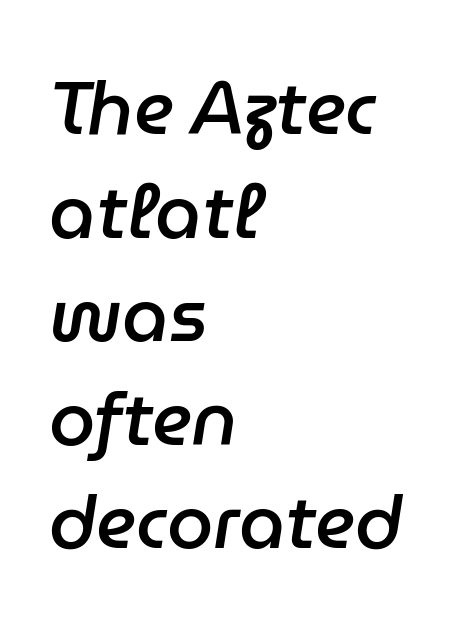
Q: Is the text bold? A: Semi-bold.
Q: Is the text italic (slanted)? A: Yes, it leans right by about 9 degrees.
Q: Is the text underlined? A: No.
Q: How is the paragraph aligned? A: Left-aligned.
Q: Is the spacing between letters normal or unusually wide? A: Normal.
Q: Is the spacing between lines tight, normal or loose? A: Normal.
Q: Width (condensed, normal, or wide)? A: Normal.
Q: Stroke contrast? A: Low.
Q: x-height? A: Medium.
Q: Monospaced? A: No.
